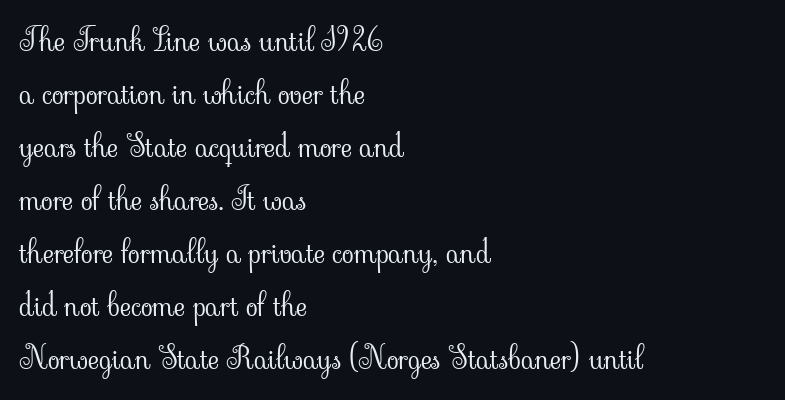
Nobody drew a line under any word here. Proportional: the letters do not fall into vertical columns. Reading down the block, your eye returns to a fixed left position each line. Posture: vertical.
